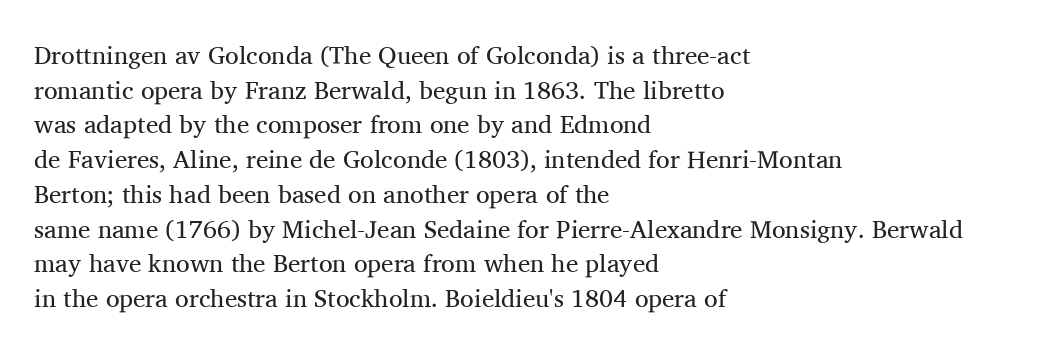
{"italic": "no", "bold": "no", "underline": "no", "align": "left", "line_spacing": "normal", "line_spacing_ratio": 1.39, "letter_spacing": "normal", "letter_spacing_em": 0.0, "glyph_px": 25}
